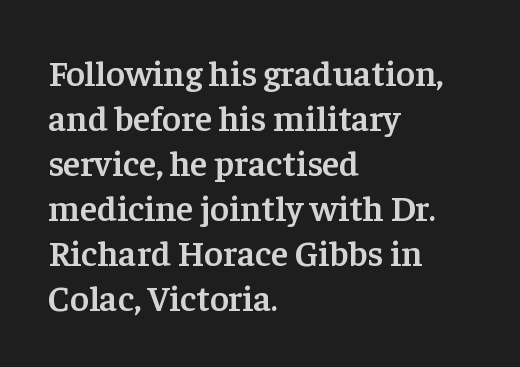
The image shows 36 px semibold serif type, upright; set left-aligned, normal line spacing (1.25x), normal letter spacing, not underlined; low stroke contrast and a medium x-height.
